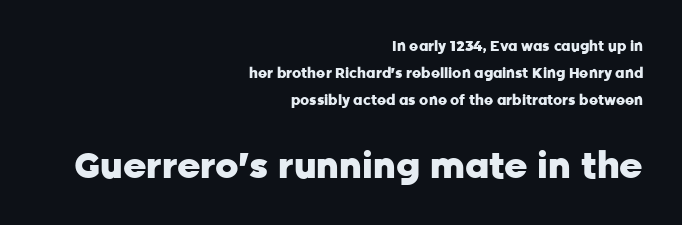
The image shows 36 px heavy sans-serif type, upright; set right-aligned, loose line spacing (1.93x), normal letter spacing, not underlined; the second (bottom) block is 2.57x larger; low stroke contrast and a medium x-height.
